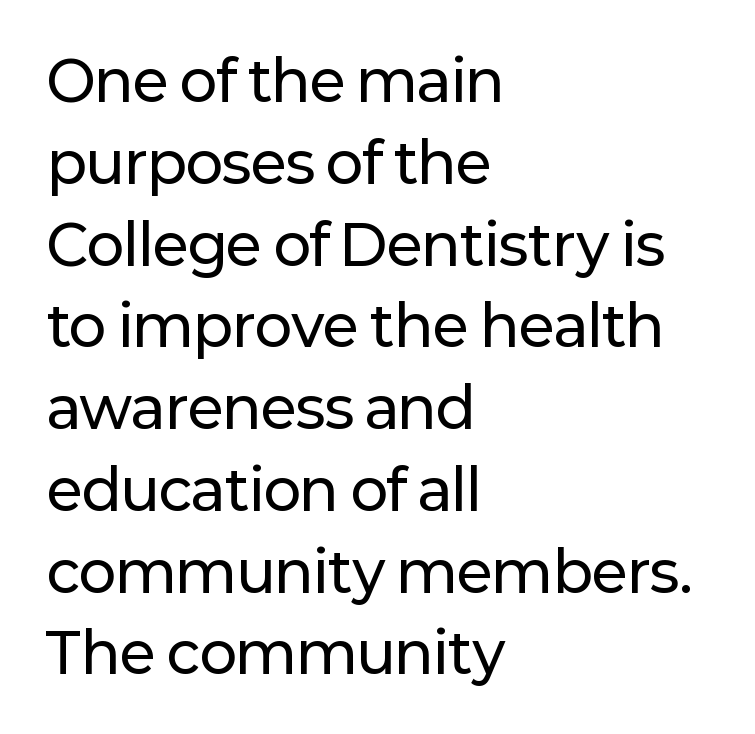
Q: Is the text italic (slanted)? A: No, it is upright.
Q: Is the typeface a serif or a sans-serif typeface? A: Sans-serif.
Q: Is the text underlined? A: No.
Q: How is the paragraph aligned? A: Left-aligned.
Q: Is the spacing between letters normal or unusually wide? A: Normal.
Q: Is the spacing between lines tight, normal or loose? A: Normal.
Q: Width (condensed, normal, or wide)? A: Normal.
Q: Stroke contrast? A: Low.
Q: x-height? A: Medium.
Q: Monospaced? A: No.
